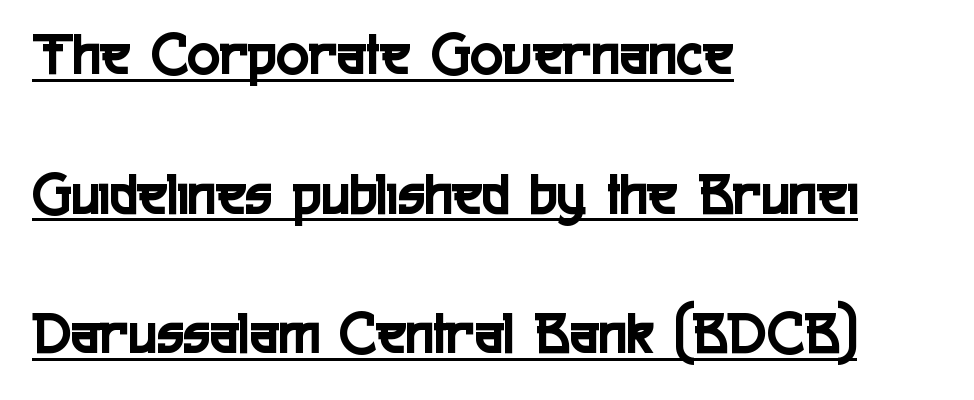
The image shows 61 px condensed sans-serif type, upright; set left-aligned, loose line spacing (2.29x), normal letter spacing, underlined; a medium x-height.
